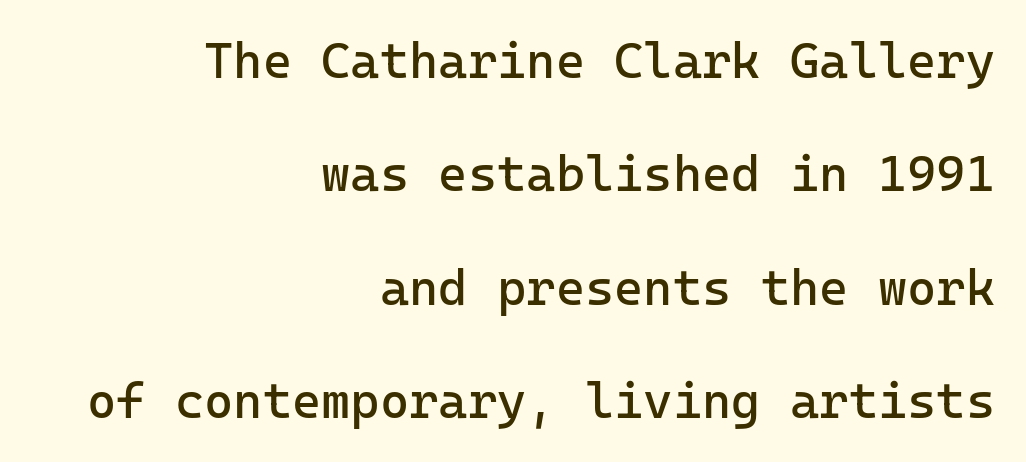
Q: Is the text bold? A: No.
Q: Is the text italic (slanted)? A: No, it is upright.
Q: Is the typeface a serif or a sans-serif typeface? A: Sans-serif.
Q: Is the text underlined? A: No.
Q: How is the paragraph aligned? A: Right-aligned.
Q: Is the spacing between letters normal or unusually wide? A: Normal.
Q: Is the spacing between lines tight, normal or loose? A: Loose.
Q: Width (condensed, normal, or wide)? A: Normal.
Q: Stroke contrast? A: Low.
Q: x-height? A: Medium.
